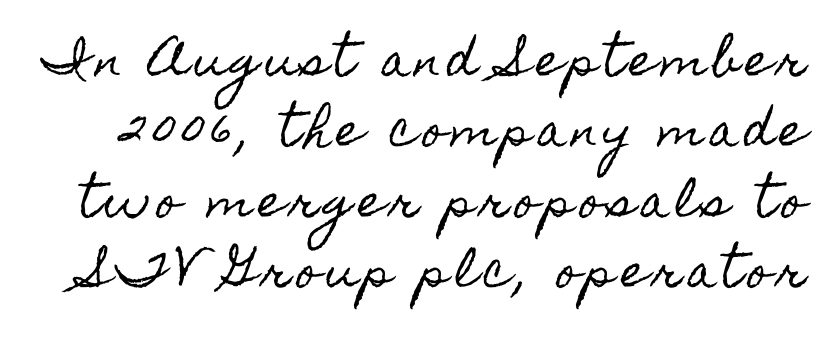
Q: Is the text italic (slanted)? A: Yes.
Q: Is the text underlined? A: No.
Q: Is the spacing between lines tight, normal or loose? A: Normal.
Q: Width (condensed, normal, or wide)? A: Condensed.
Q: x-height? A: Small.
Q: Monospaced? A: No.
